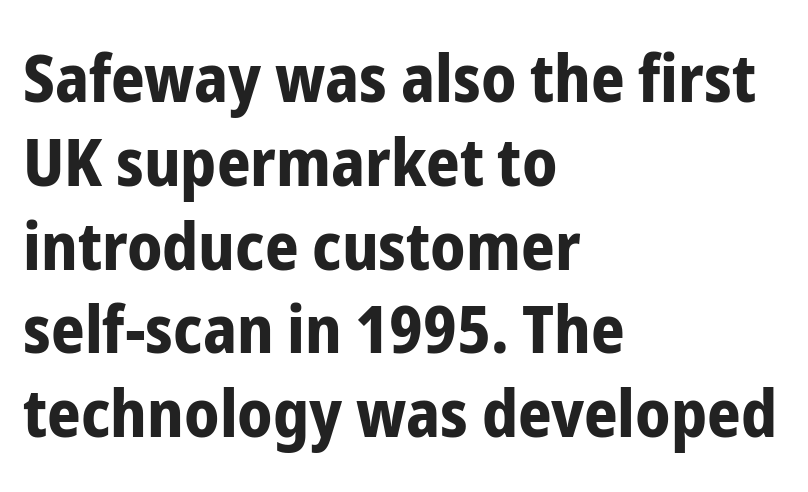
Q: Is the text bold? A: Yes.
Q: Is the text italic (slanted)? A: No, it is upright.
Q: Is the typeface a serif or a sans-serif typeface? A: Sans-serif.
Q: Is the text underlined? A: No.
Q: How is the paragraph aligned? A: Left-aligned.
Q: Is the spacing between letters normal or unusually wide? A: Normal.
Q: Is the spacing between lines tight, normal or loose? A: Normal.
Q: Width (condensed, normal, or wide)? A: Condensed.
Q: Stroke contrast? A: Low.
Q: x-height? A: Medium.
Q: Monospaced? A: No.
